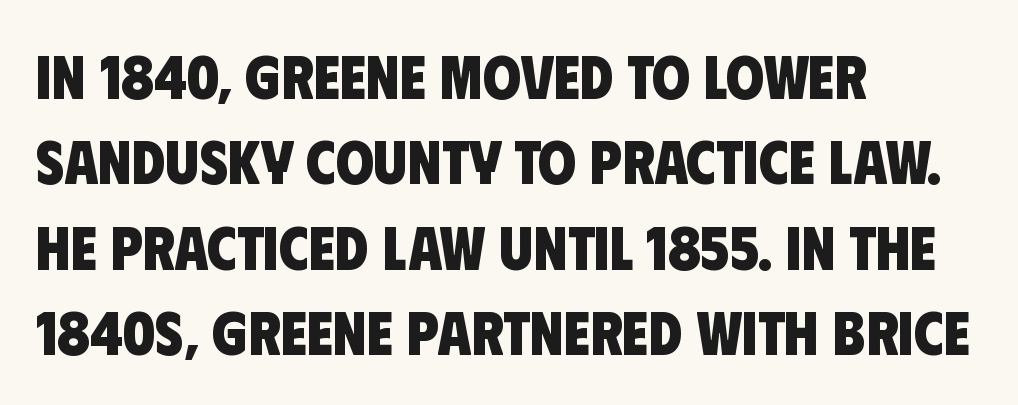
The image shows 61 px heavy, condensed sans-serif type; set left-aligned, normal line spacing (1.4x), normal letter spacing, not underlined; low stroke contrast and a large x-height.
